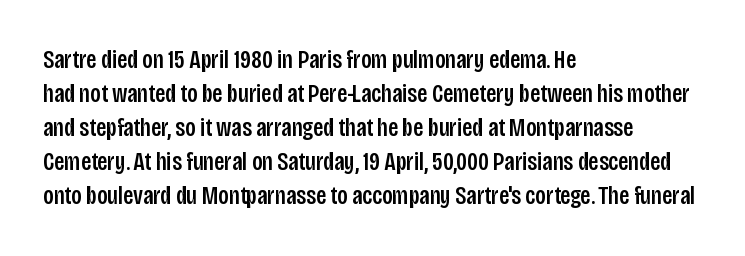
The passage is arranged the way most books set body copy — flush left. This is roman type, the default non-slanted kind. The rows are spaced the way most documents space them. The letterforms sit shoulder to shoulder at normal distance. Honestly, there is no underline to notice here at all.
